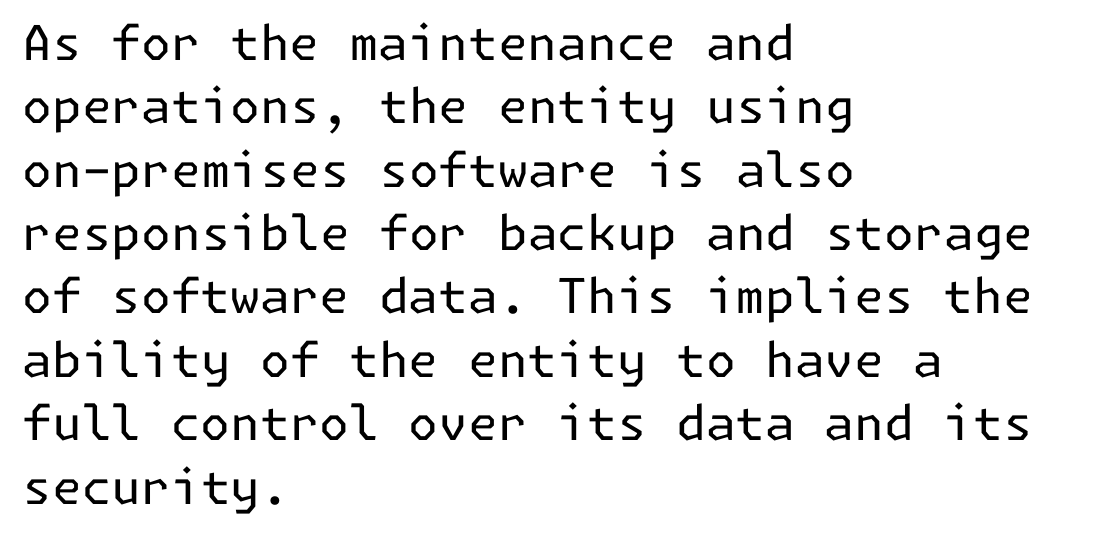
{"serif": "no", "italic": "no", "bold": "no", "weight": "regular", "width": "normal", "stroke_contrast": "low", "x_height": "medium", "underline": "no", "align": "left", "line_spacing": "normal", "line_spacing_ratio": 1.32, "letter_spacing": "normal", "letter_spacing_em": 0.0, "glyph_px": 48}
